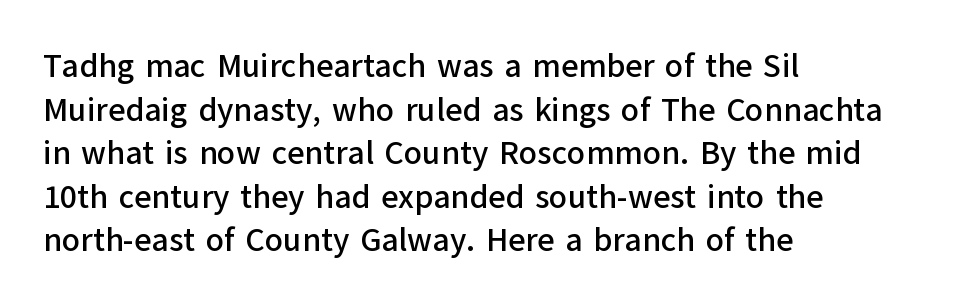
Q: Is the text italic (slanted)? A: No, it is upright.
Q: Is the typeface a serif or a sans-serif typeface? A: Sans-serif.
Q: Is the text underlined? A: No.
Q: How is the paragraph aligned? A: Left-aligned.
Q: Is the spacing between letters normal or unusually wide? A: Normal.
Q: Is the spacing between lines tight, normal or loose? A: Normal.
Q: Width (condensed, normal, or wide)? A: Normal.
Q: Stroke contrast? A: Low.
Q: x-height? A: Medium.
Q: Monospaced? A: No.
